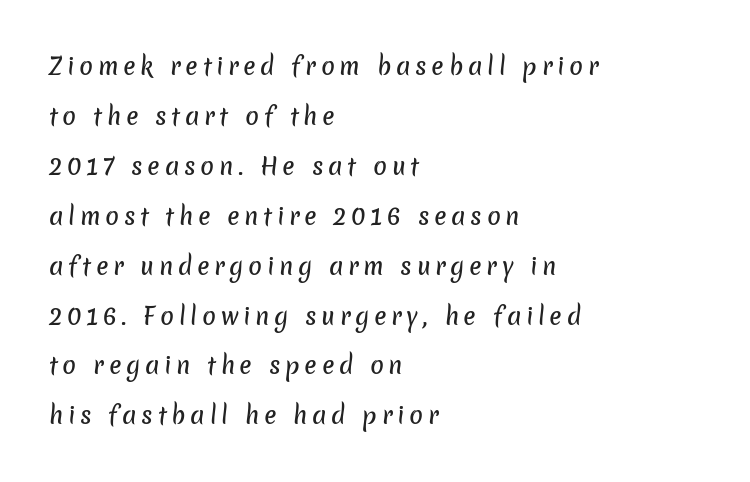
This block would shrink considerably if given ordinary leading; it's expanded now. Compared with typical body copy, the letter spacing here is much looser. The space directly below the letters is spotless. Which margin do the lines hug? The left one — the right edge is uneven.
